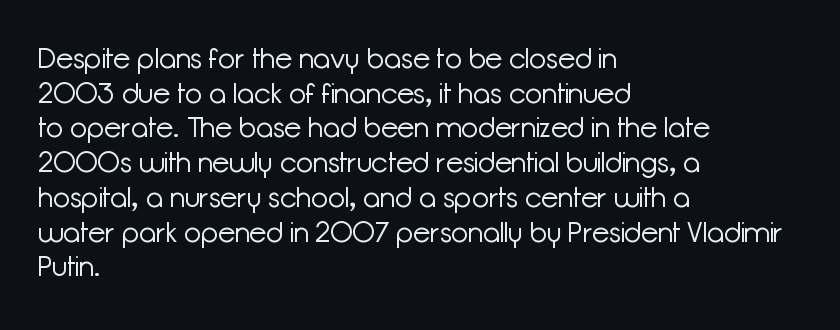
The image shows 28 px light sans-serif type, upright; set left-aligned, line spacing 1.24x, normal letter spacing, not underlined; low stroke contrast and a medium x-height.
